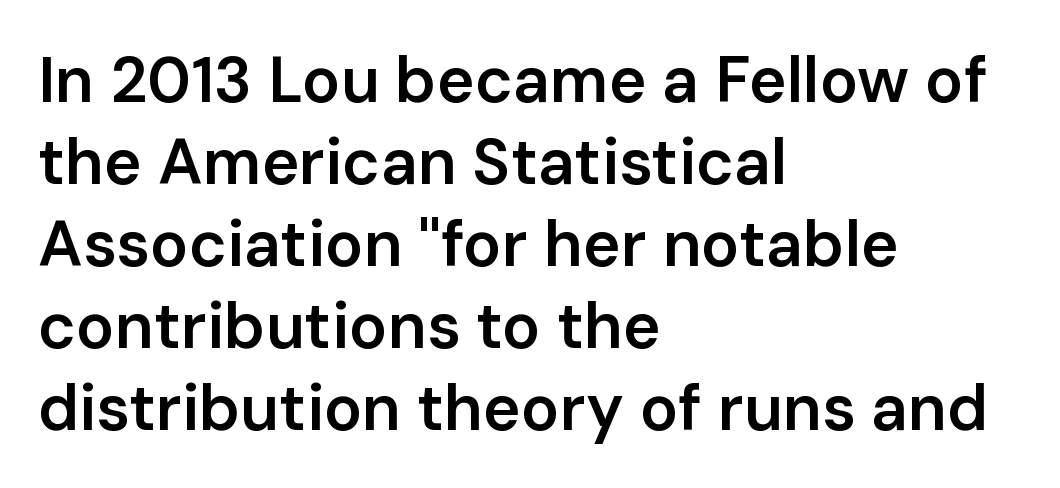
The paragraph has a hard left edge and a soft right edge. Type style note: lacks serifs. The letterforms sit shoulder to shoulder at normal distance. Decoration check: the copy has no underline.
